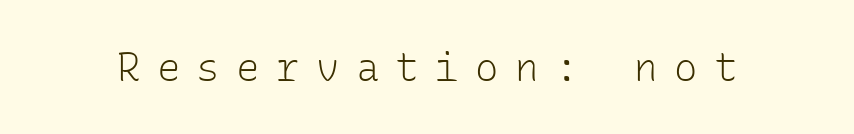
The image shows 39 px light sans-serif type, upright, monospaced; set unusually wide letter spacing (+0.42 em), not underlined; low stroke contrast and a medium x-height.
